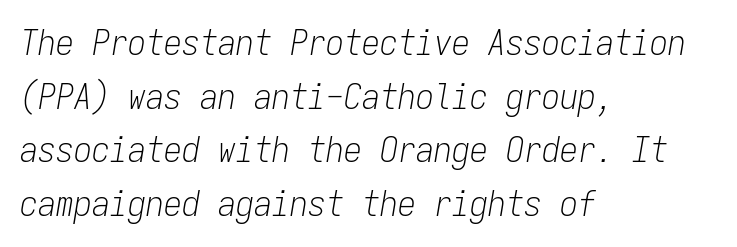
This reads as an unemphasized weight, regular at the heaviest. Looks like terminal output: every glyph gets an equal slot. Compared with typical paragraphs, the rows here are spaced about the same. Where is the straight margin? On the left. Anything drawn beneath the words? Only blank space. This sample uses plain, unmodified letter spacing.
